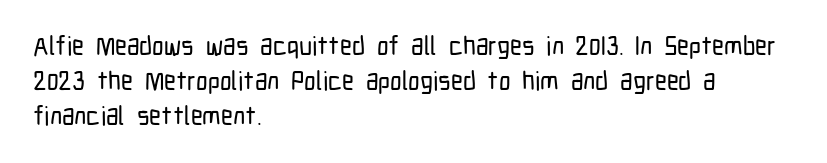
The image shows 26 px text type, upright; set left-aligned, normal line spacing (1.34x), normal letter spacing, not underlined.
